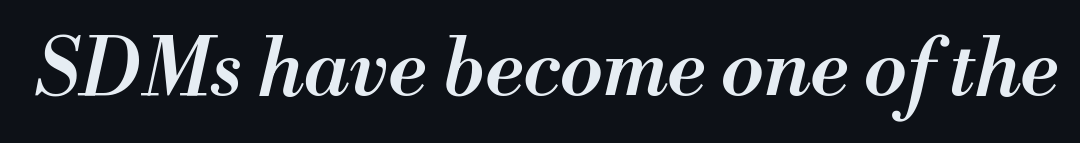
{"italic": "yes", "lean": "right", "slant_degrees": 13, "bold": "semi", "weight": "semibold", "width": "normal", "stroke_contrast": "medium", "x_height": "small", "monospaced": "no", "underline": "no", "letter_spacing": "normal", "letter_spacing_em": 0.0, "glyph_px": 79}
